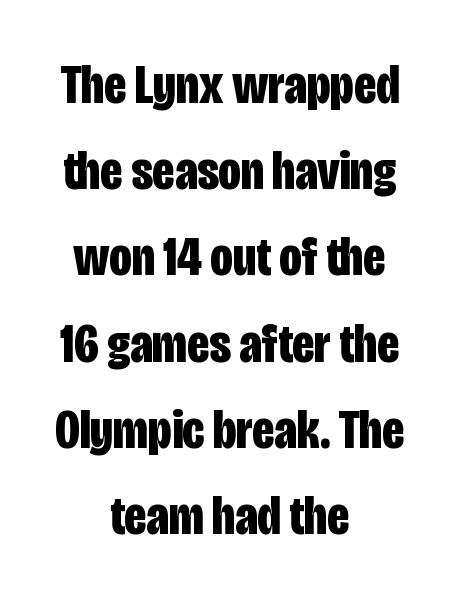
Students, this is bold: see how much ink each stroke carries. The gap between lines stays unmarked. These lines were composed using upright roman letters. Words appear dense and cohesive because spacing is normal.
